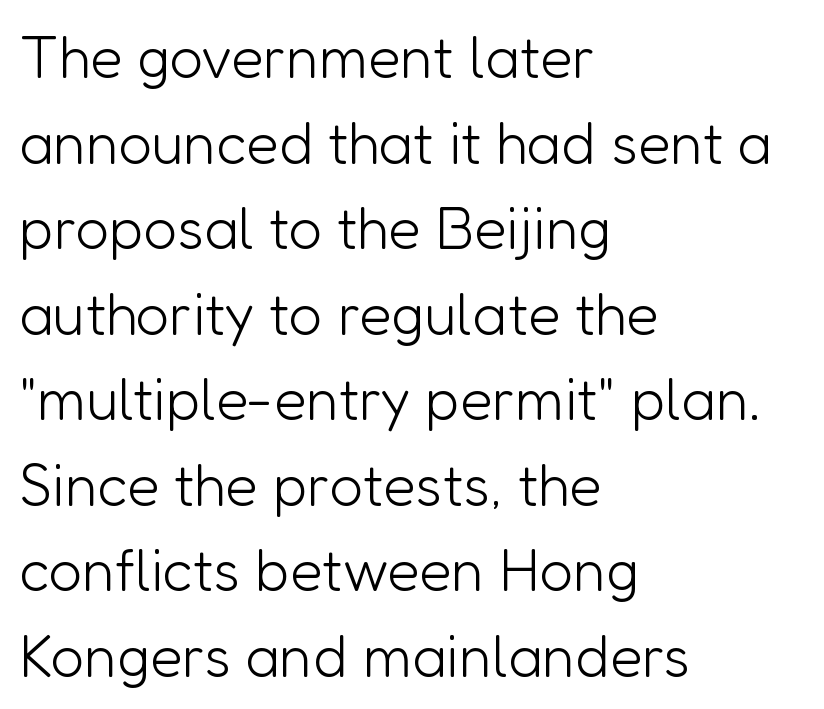
Each line starts at the same left margin while the right side varies. Nobody drew a line under any word here. The gaps between neighbouring characters are ordinary and unremarkable. The letters stand straight up with perfectly vertical stems. Stems here are at most as thick as an everyday book face.
